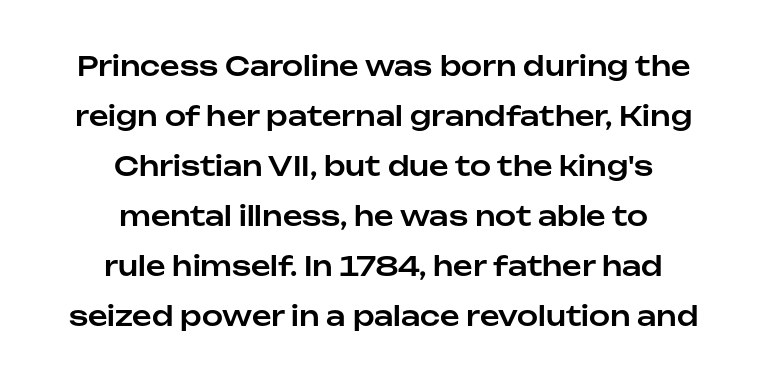
Q: Is the text italic (slanted)? A: No, it is upright.
Q: Is the text underlined? A: No.
Q: How is the paragraph aligned? A: Centered.
Q: Is the spacing between letters normal or unusually wide? A: Normal.
